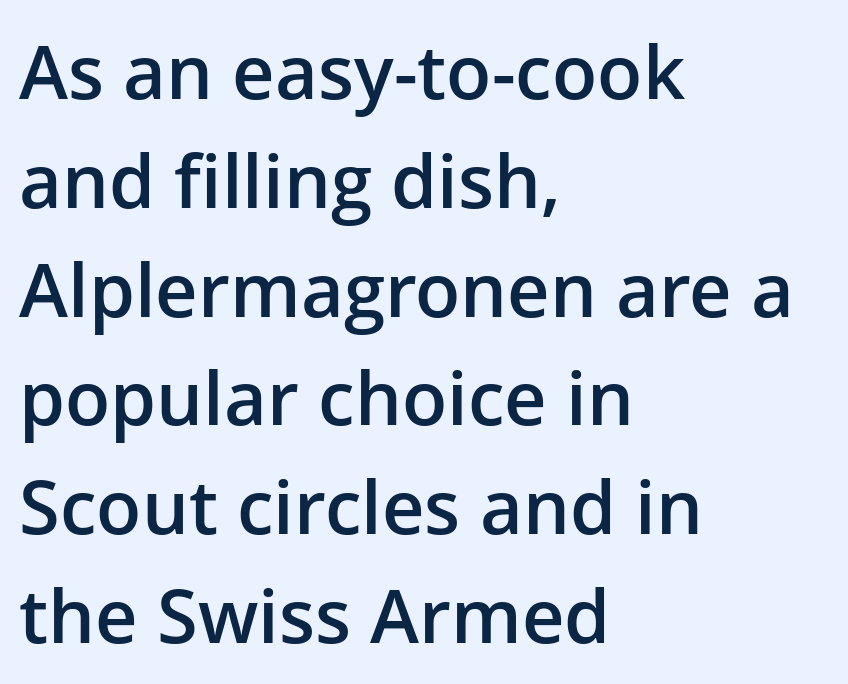
{"serif": "no", "italic": "no", "bold": "semi", "weight": "semibold", "width": "normal", "stroke_contrast": "low", "x_height": "medium", "monospaced": "no", "underline": "no", "align": "left", "line_spacing": "normal", "line_spacing_ratio": 1.47, "letter_spacing": "normal", "letter_spacing_em": 0.0, "glyph_px": 74}
